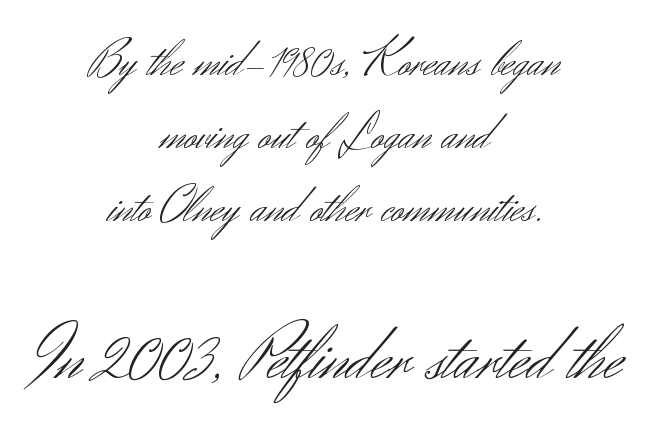
{"serif": "no", "bold": "no", "weight": "light", "width": "normal", "stroke_contrast": "medium", "x_height": "small", "monospaced": "no", "underline": "no", "align": "center", "line_spacing": "normal", "line_spacing_ratio": 1.43, "letter_spacing": "normal", "letter_spacing_em": 0.0, "larger_block": "second", "size_ratio": 1.49, "glyph_px": 76}
